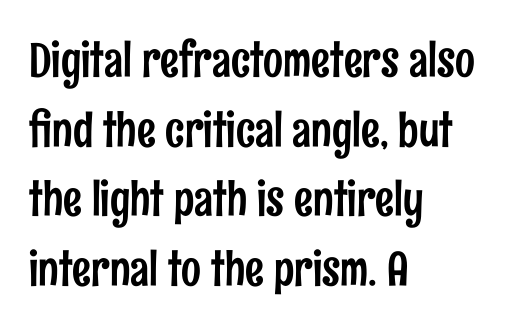
{"serif": "no", "italic": "no", "width": "condensed", "stroke_contrast": "low", "x_height": "medium", "monospaced": "no", "underline": "no", "align": "left", "line_spacing": "normal", "line_spacing_ratio": 1.48, "letter_spacing": "normal", "letter_spacing_em": 0.0, "glyph_px": 47}
